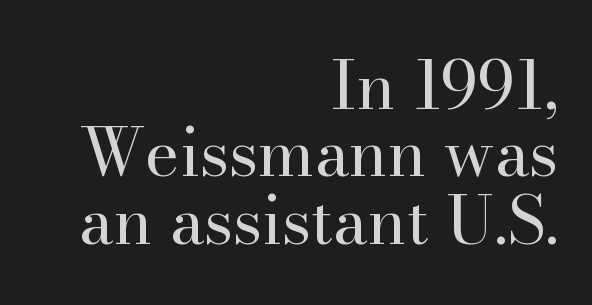
I'd call this a serif setting — the letters wear small feet. Caption: standard tracking, unaltered. Visually the block forms a straight wall on the right and a jagged coastline on the left. What's the leading like? Squeezed, with rows nearly overlapping. Plain, unruled lines of type.
